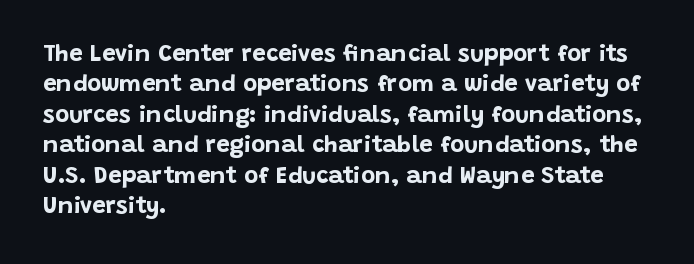
{"italic": "no", "bold": "yes", "underline": "no", "align": "left", "line_spacing": "normal", "line_spacing_ratio": 1.27, "letter_spacing": "normal", "letter_spacing_em": 0.0, "glyph_px": 24}
